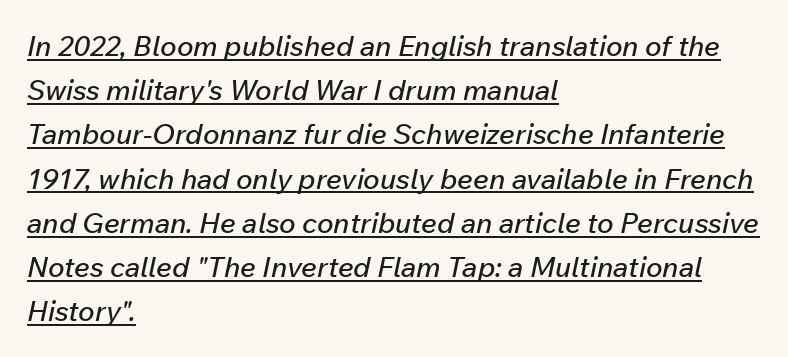
All the whitespace from short lines collects on the right. Does the lettering tilt? It does — this is italic. Evenly set lines give the paragraph a standard silhouette. A typesetter would call this proportional, since set widths differ per character.
